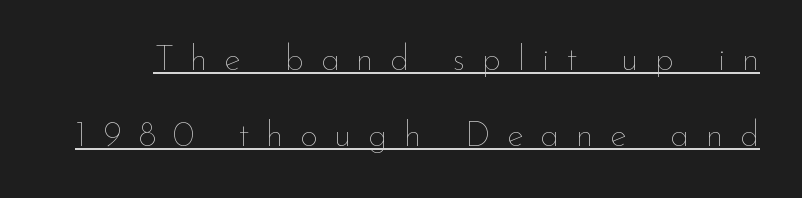
Q: Is the text bold? A: No.
Q: Is the text italic (slanted)? A: No, it is upright.
Q: Is the text underlined? A: Yes.
Q: Is the spacing between letters normal or unusually wide? A: Unusually wide.
Q: Is the spacing between lines tight, normal or loose? A: Loose.
Q: Width (condensed, normal, or wide)? A: Normal.
Q: Stroke contrast? A: Low.
Q: x-height? A: Small.
Q: Monospaced? A: No.
